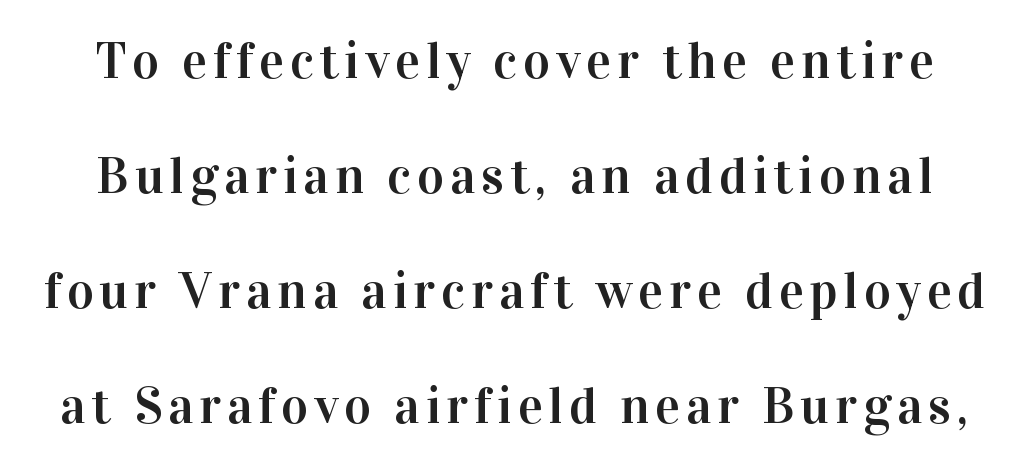
The image shows 52 px serif type, upright; set loose line spacing (2.21x), not underlined; high stroke contrast and a medium x-height.
